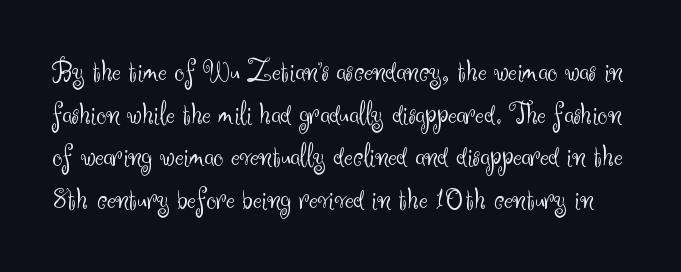
{"serif": "no", "italic": "no", "bold": "no", "weight": "light", "width": "normal", "stroke_contrast": "medium", "x_height": "small", "monospaced": "no", "underline": "no", "line_spacing": "normal", "line_spacing_ratio": 1.33, "letter_spacing": "normal", "letter_spacing_em": 0.0, "glyph_px": 32}
